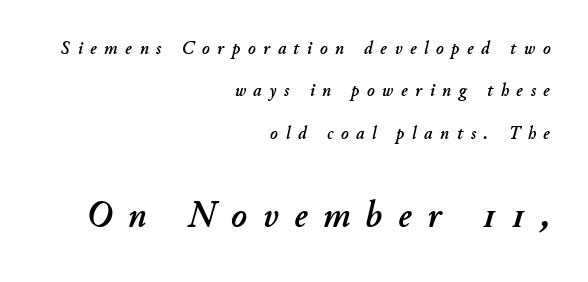
Q: Is the text italic (slanted)? A: Yes, it leans right by about 11 degrees.
Q: Is the text underlined? A: No.
Q: How is the paragraph aligned? A: Right-aligned.
Q: Is the spacing between letters normal or unusually wide? A: Unusually wide.
Q: Is the spacing between lines tight, normal or loose? A: Loose.
Q: Which block of text is set in a larger size, the first (top) or the second (bottom)? A: The second (bottom) one.
Q: Width (condensed, normal, or wide)? A: Normal.
Q: Stroke contrast? A: Low.
Q: x-height? A: Small.
Q: Monospaced? A: No.
